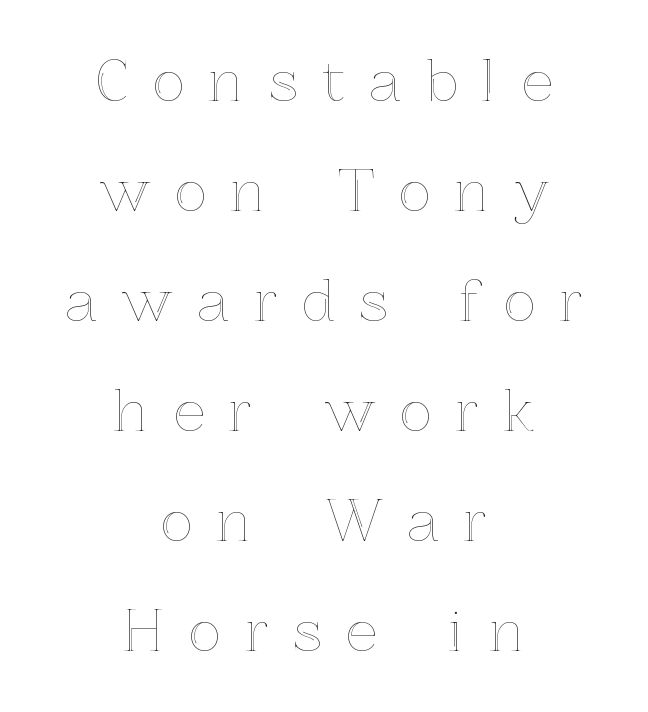
{"italic": "no", "width": "normal", "x_height": "medium", "monospaced": "no", "underline": "no", "align": "center", "line_spacing": "loose", "line_spacing_ratio": 2.0, "letter_spacing": "wide", "letter_spacing_em": 0.45, "glyph_px": 55}
